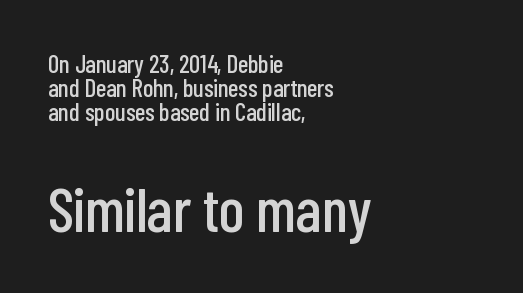
The image shows 62 px condensed sans-serif type, upright; set left-aligned, tight line spacing (0.96x), normal letter spacing, not underlined; the second (bottom) block is 2.48x larger; low stroke contrast and a medium x-height.
